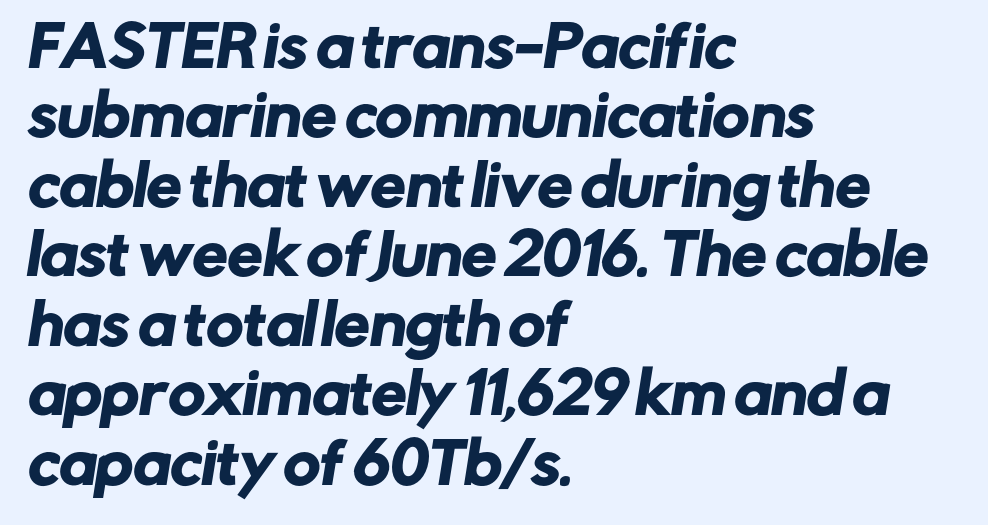
{"serif": "no", "width": "normal", "stroke_contrast": "low", "x_height": "medium", "monospaced": "no", "underline": "no", "align": "left", "line_spacing_ratio": 1.24, "letter_spacing": "normal", "letter_spacing_em": 0.0, "glyph_px": 56}
